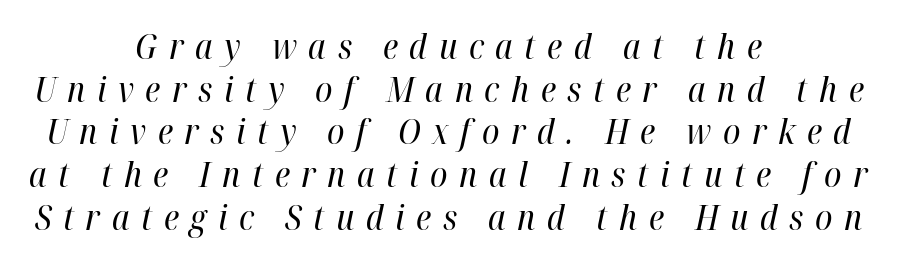
Line starts and ends both wander, symmetrically. The words here are not underlined. Caption: expanded tracking, letters set apart. Quick note: italic.
